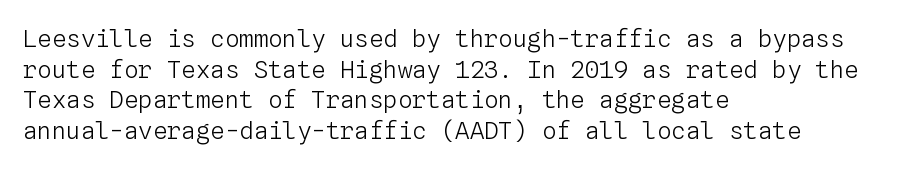
Is the type heavy? It reads as light-to-regular instead. Leftover space on each line is placed entirely after the last word. Characters follow at the spacing the type designer built in. The passage shown stacks its lines at a standard gap.
